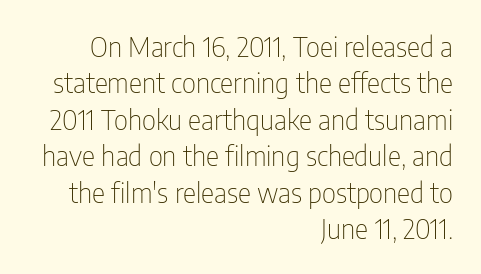
Q: Is the text bold? A: No.
Q: Is the text italic (slanted)? A: No, it is upright.
Q: Is the typeface a serif or a sans-serif typeface? A: Sans-serif.
Q: Is the text underlined? A: No.
Q: How is the paragraph aligned? A: Right-aligned.
Q: Is the spacing between letters normal or unusually wide? A: Normal.
Q: Is the spacing between lines tight, normal or loose? A: Normal.
Q: Width (condensed, normal, or wide)? A: Condensed.
Q: Stroke contrast? A: Low.
Q: x-height? A: Medium.
Q: Monospaced? A: No.
